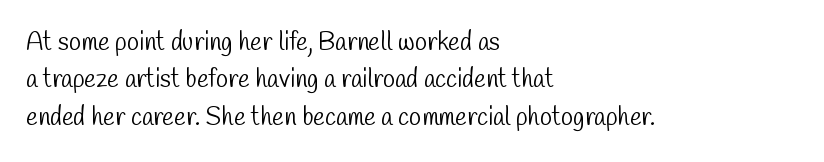
Tracking value appears to be zero — textbook default spacing. The paragraph shown leans on its left margin. Bare-footed words on every line. Notice how descenders clear the ascenders below comfortably — that's standard leading. The strokes carry an ordinary text weight at most.
